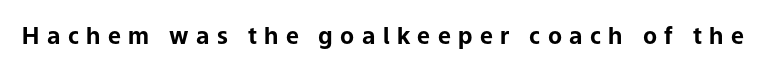
Q: Is the text bold? A: Yes.
Q: Is the text italic (slanted)? A: No, it is upright.
Q: Is the text underlined? A: No.
Q: Is the spacing between letters normal or unusually wide? A: Unusually wide.
